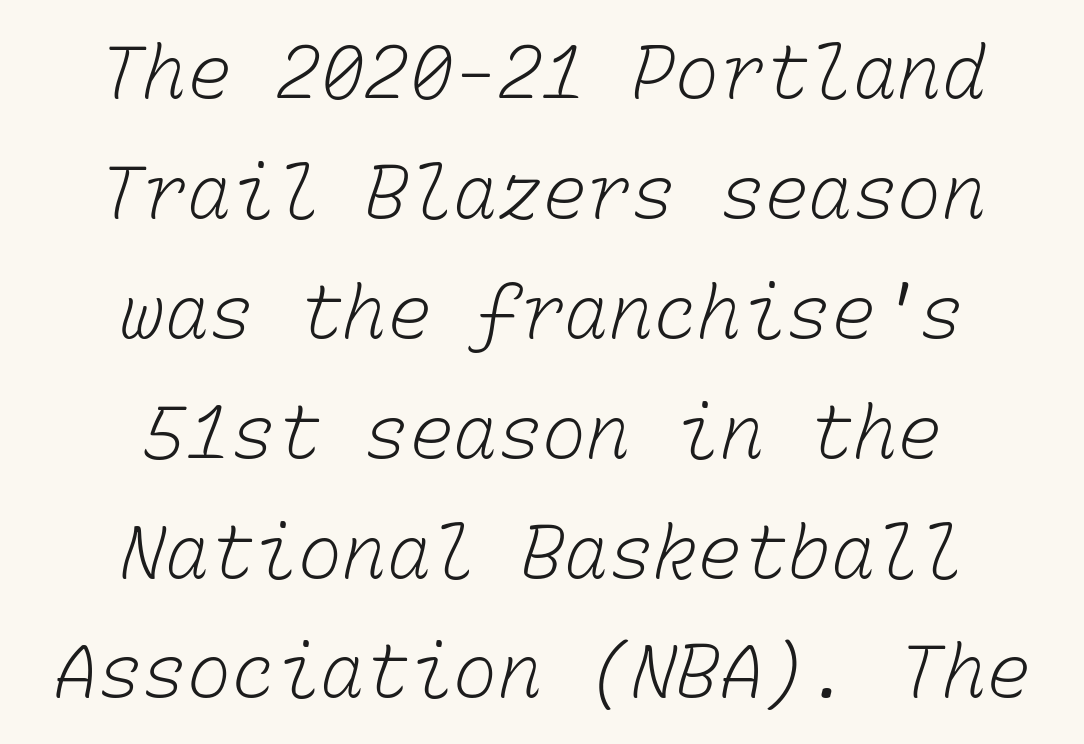
Q: Is the text bold? A: No.
Q: Is the text underlined? A: No.
Q: How is the paragraph aligned? A: Centered.
Q: Is the spacing between letters normal or unusually wide? A: Normal.
Q: Is the spacing between lines tight, normal or loose? A: Normal.
Q: Width (condensed, normal, or wide)? A: Normal.
Q: Stroke contrast? A: Low.
Q: x-height? A: Medium.
Q: Monospaced? A: Yes.
